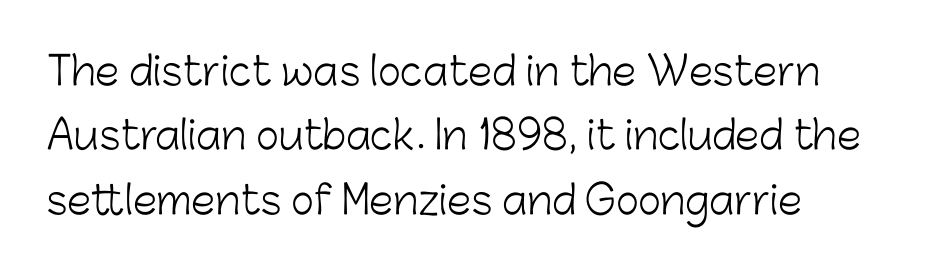
The image shows 39 px light sans-serif type, upright; set left-aligned, normal line spacing (1.65x), normal letter spacing, not underlined; low stroke contrast and a medium x-height.
